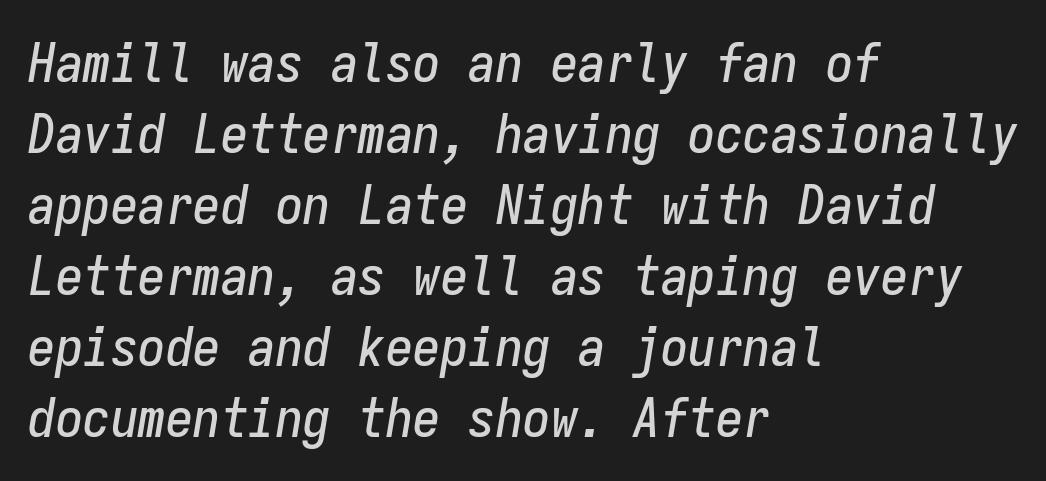
The image shows 55 px condensed type, italic (leaning right), monospaced; set left-aligned, normal line spacing (1.29x), normal letter spacing, not underlined; low stroke contrast and a medium x-height.
